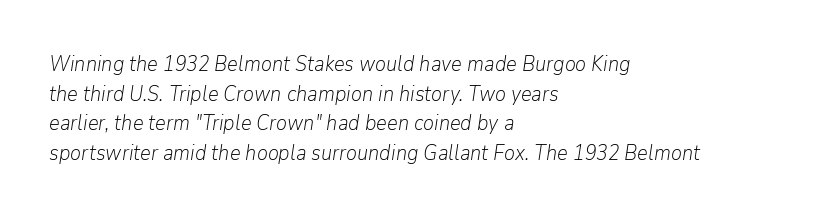
The image shows 21 px text type, italic (leaning right); set left-aligned, normal line spacing (1.41x), normal letter spacing, not underlined.
